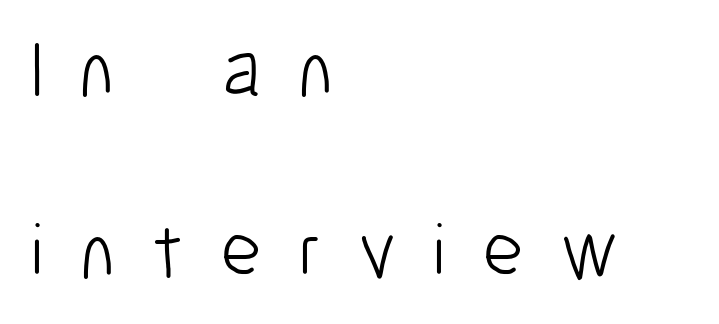
Check where the strokes stop: nothing finishes them off — pure sans. This sample uses expanded letter spacing, leaving extra air between glyphs. These lines stand farther apart than default settings would place them. Is there any slant? The stems are plumb. Honestly, there is no underline to notice here at all.
